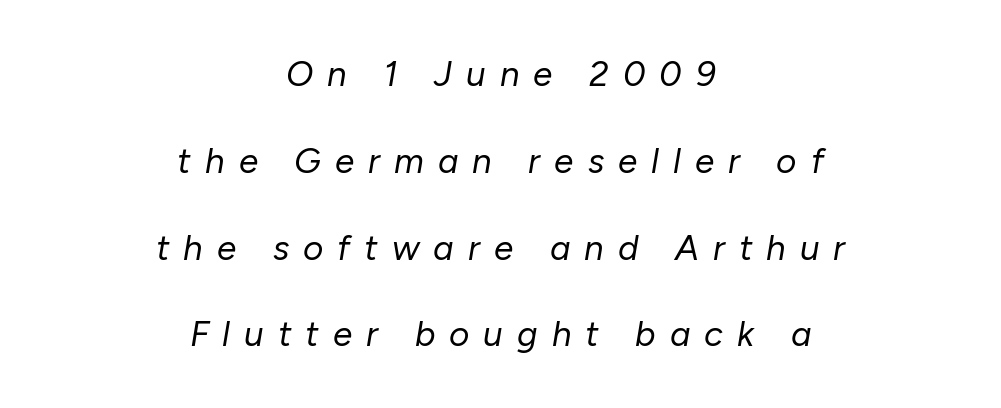
{"italic": "yes", "lean": "right", "slant_degrees": 10, "bold": "no", "weight": "regular", "width": "normal", "stroke_contrast": "low", "x_height": "medium", "monospaced": "no", "underline": "no", "align": "center", "line_spacing": "loose", "line_spacing_ratio": 2.48, "letter_spacing": "wide", "letter_spacing_em": 0.4, "glyph_px": 35}
